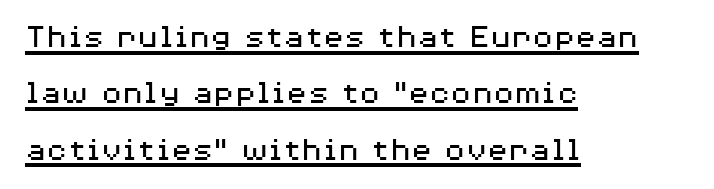
The image shows 35 px regular-weight, wide sans-serif type, upright; set left-aligned, normal line spacing (1.61x), normal letter spacing, underlined; medium stroke contrast and a medium x-height.
